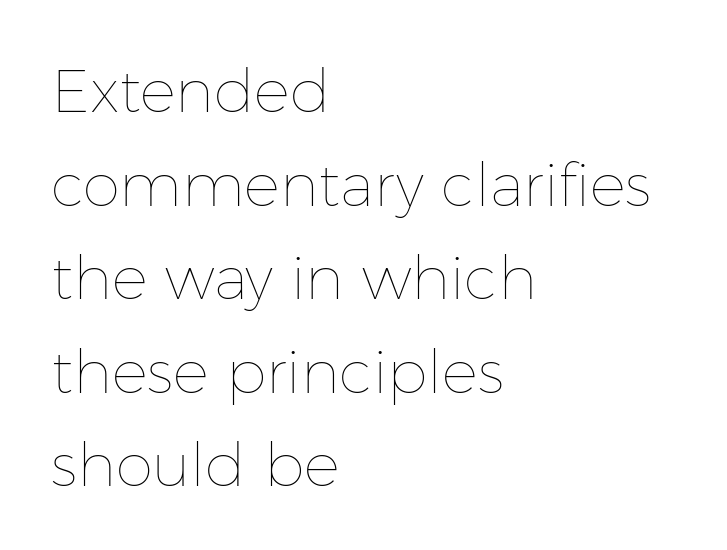
The image shows 60 px thin type, upright; set left-aligned, normal line spacing (1.56x), normal letter spacing, not underlined; low stroke contrast and a medium x-height.
